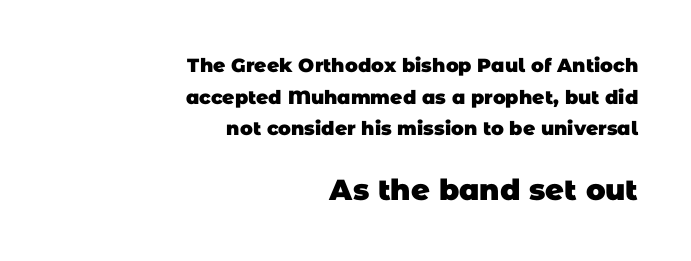
Character widths vary here, with narrow letters taking less room than wide ones. The words here are not underlined. These lines are composed in type without serifs. Small over large — that's the arrangement of the two blocks here.
